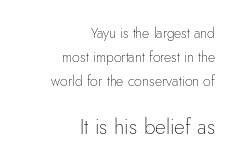
Posture: upright roman. Type size steps up from the first block to the second. Inter-character spacing is left at the font's built-in metrics. This sample is right-justified, so line beginnings fall wherever the words allow.
